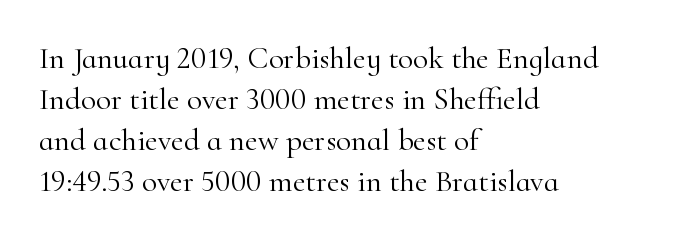
{"serif": "yes", "italic": "no", "bold": "no", "weight": "light", "width": "normal", "stroke_contrast": "high", "x_height": "small", "monospaced": "no", "underline": "no", "align": "left", "line_spacing": "normal", "line_spacing_ratio": 1.32, "letter_spacing": "normal", "letter_spacing_em": 0.0, "glyph_px": 31}
